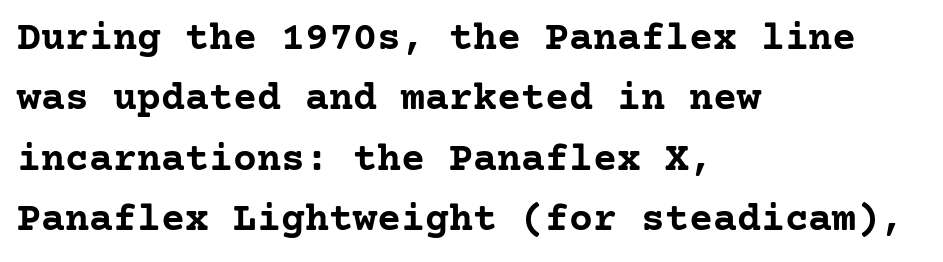
{"serif": "yes", "italic": "no", "bold": "yes", "weight": "semibold", "width": "normal", "stroke_contrast": "low", "x_height": "medium", "underline": "no", "align": "left", "line_spacing": "normal", "line_spacing_ratio": 1.51, "letter_spacing": "normal", "letter_spacing_em": 0.0, "glyph_px": 40}
